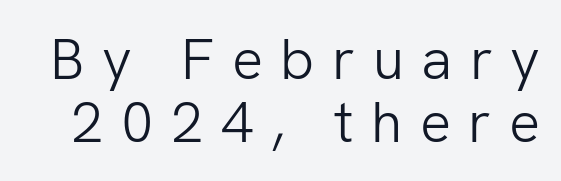
The image shows 58 px light sans-serif type, upright; set tight line spacing (1.08x), unusually wide letter spacing (+0.3 em), not underlined; low stroke contrast and a medium x-height.
